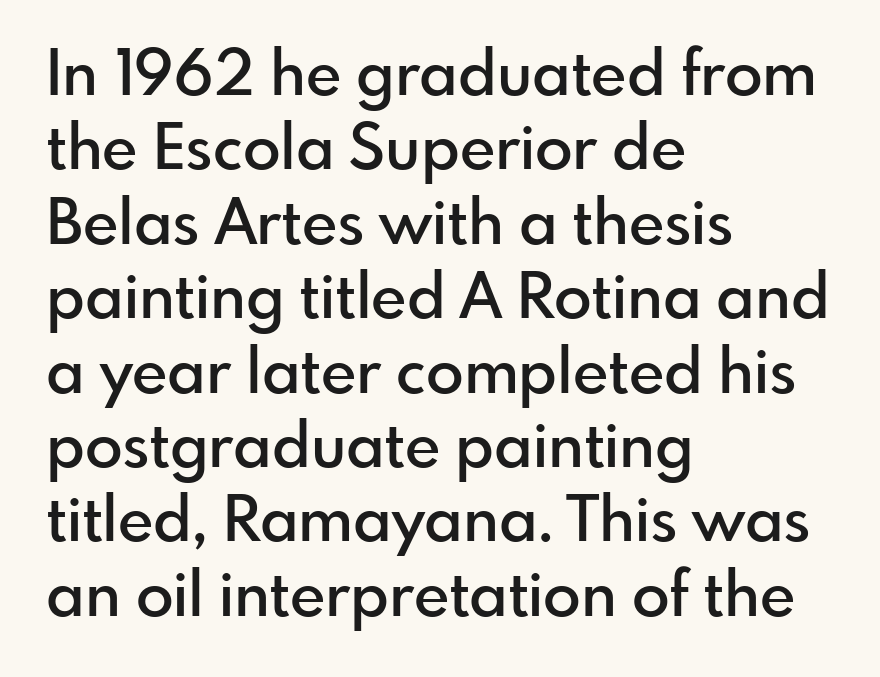
Check where the strokes stop: nothing finishes them off — pure sans. This is roman type, the default non-slanted kind. The tracking reads as untouched default to a designer's eye. Looks like regular typesetting: each glyph gets only the width it needs. The ragged edge is on the right, which tells us the setting is flush left. Has an underline been added? It has not.
